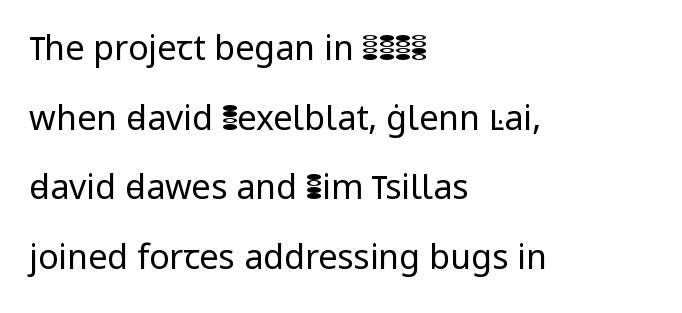
{"serif": "no", "italic": "no", "bold": "no", "weight": "regular", "width": "normal", "stroke_contrast": "low", "x_height": "medium", "monospaced": "no", "underline": "no", "align": "left", "line_spacing": "loose", "line_spacing_ratio": 2.05, "letter_spacing": "normal", "letter_spacing_em": 0.0, "glyph_px": 34}
